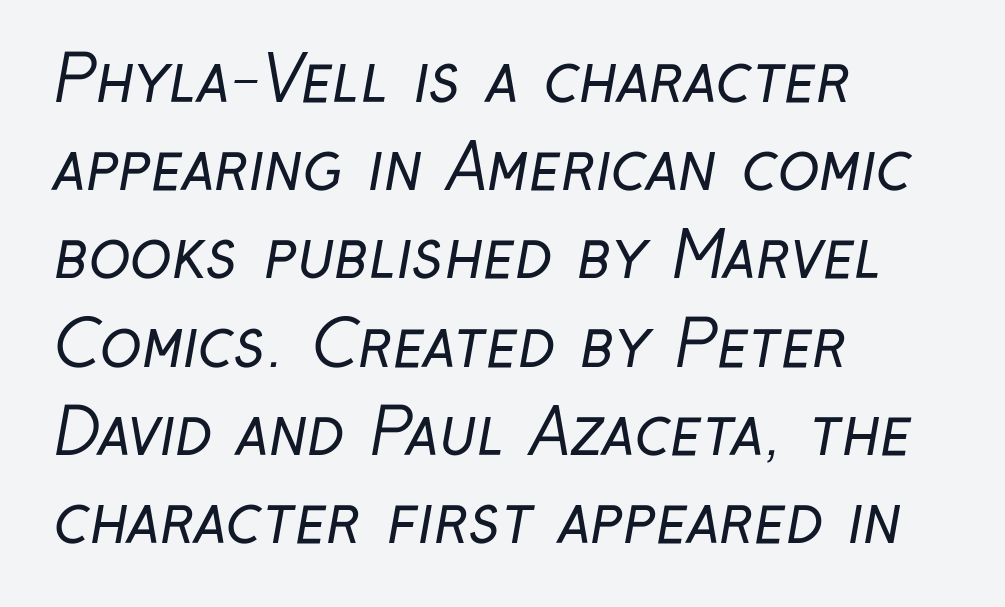
Q: Is the text bold? A: No.
Q: Is the typeface a serif or a sans-serif typeface? A: Sans-serif.
Q: Is the text underlined? A: No.
Q: How is the paragraph aligned? A: Left-aligned.
Q: Is the spacing between letters normal or unusually wide? A: Normal.
Q: Is the spacing between lines tight, normal or loose? A: Normal.
Q: Width (condensed, normal, or wide)? A: Condensed.
Q: Stroke contrast? A: Low.
Q: x-height? A: Medium.
Q: Monospaced? A: No.
